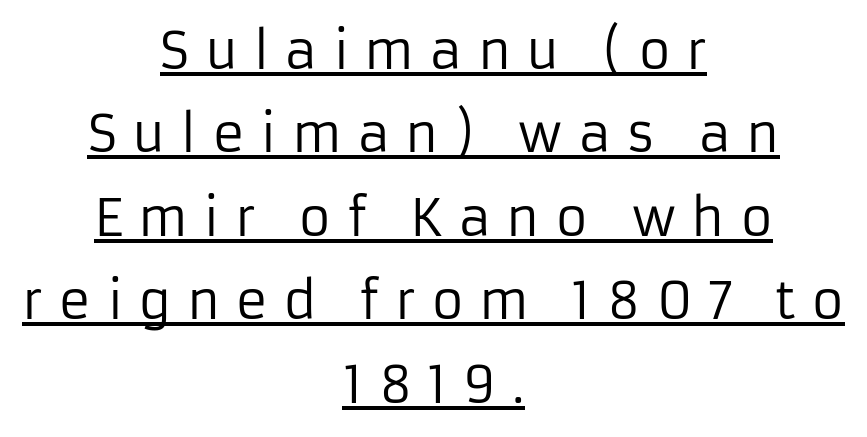
{"serif": "no", "italic": "no", "bold": "no", "weight": "regular", "width": "normal", "stroke_contrast": "low", "x_height": "medium", "monospaced": "no", "underline": "yes", "align": "center", "line_spacing": "normal", "line_spacing_ratio": 1.67, "letter_spacing": "wide", "letter_spacing_em": 0.3, "glyph_px": 50}
